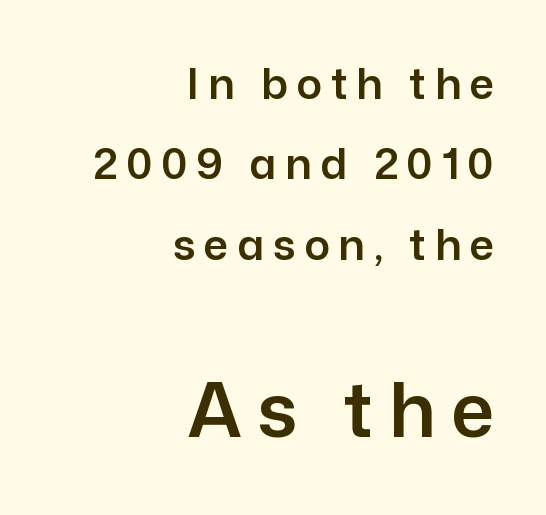
Q: Is the text italic (slanted)? A: No, it is upright.
Q: Is the typeface a serif or a sans-serif typeface? A: Sans-serif.
Q: Is the text underlined? A: No.
Q: How is the paragraph aligned? A: Right-aligned.
Q: Is the spacing between letters normal or unusually wide? A: Unusually wide.
Q: Which block of text is set in a larger size, the first (top) or the second (bottom)? A: The second (bottom) one.
Q: Width (condensed, normal, or wide)? A: Normal.
Q: Stroke contrast? A: Low.
Q: x-height? A: Medium.
Q: Monospaced? A: No.
